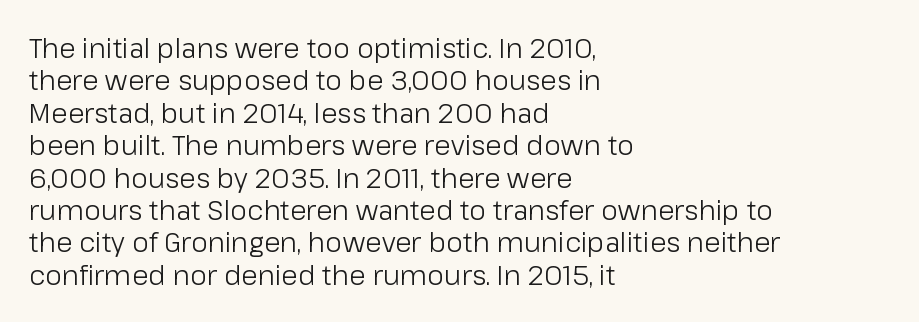
{"italic": "no", "bold": "no", "underline": "no", "align": "left", "line_spacing_ratio": 1.2, "letter_spacing": "normal", "letter_spacing_em": 0.0, "glyph_px": 27}
